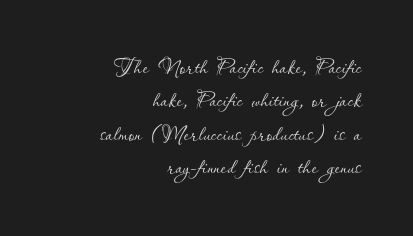
{"bold": "no", "weight": "thin", "width": "normal", "stroke_contrast": "low", "x_height": "small", "monospaced": "no", "underline": "no", "align": "right", "line_spacing": "tight", "line_spacing_ratio": 1.15, "letter_spacing": "normal", "letter_spacing_em": 0.0, "glyph_px": 29}
